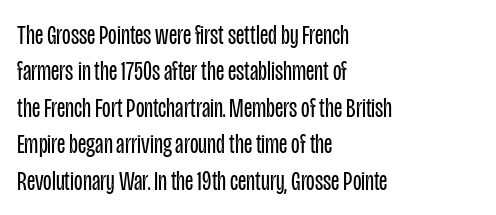
Regarding serifs, this sample does without them. The strip under each line holds only bare page. Each new line begins a customary step beneath the previous one. These lines are set flush left with a ragged right edge.
